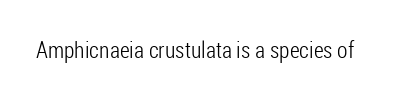
The type is set solid horizontally, with unmodified tracking. Words float on clear page, feet unadorned. A quiet, ordinary-to-light weight characterises the typeface. The type sits square on the baseline with zero lean.
